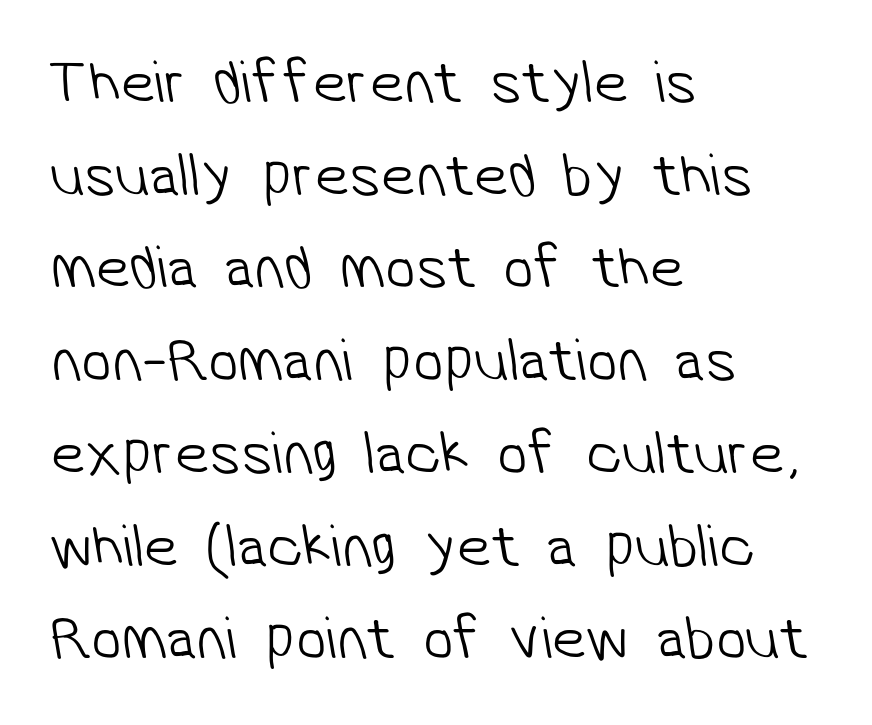
{"serif": "no", "bold": "no", "weight": "light", "width": "normal", "stroke_contrast": "low", "x_height": "medium", "monospaced": "no", "underline": "no", "align": "left", "line_spacing": "normal", "line_spacing_ratio": 1.52, "letter_spacing": "normal", "letter_spacing_em": 0.0, "glyph_px": 61}
